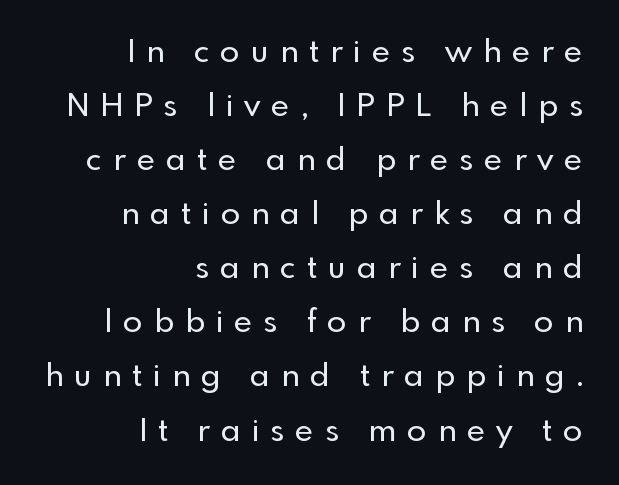
Does the leading feel generous? No, just average. Reading down the block, your eye finds every line finishing at a fixed right position. If you drew a line through each stem, it would be perfectly vertical. Grotesque or geometric, the face here clearly has no serifs. Inter-character spacing is expanded well beyond the font's built-in metrics. Each letter keeps its own natural width here, so spacing adapts to shape.
